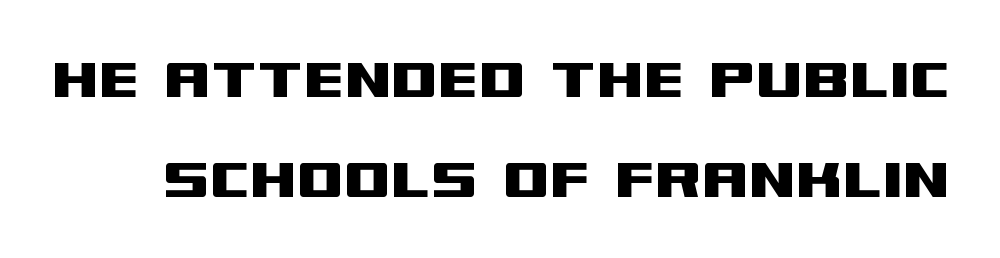
{"serif": "no", "italic": "no", "width": "wide", "stroke_contrast": "medium", "x_height": "large", "monospaced": "no", "underline": "no", "line_spacing": "normal", "line_spacing_ratio": 1.49, "letter_spacing": "normal", "letter_spacing_em": 0.0, "glyph_px": 67}
